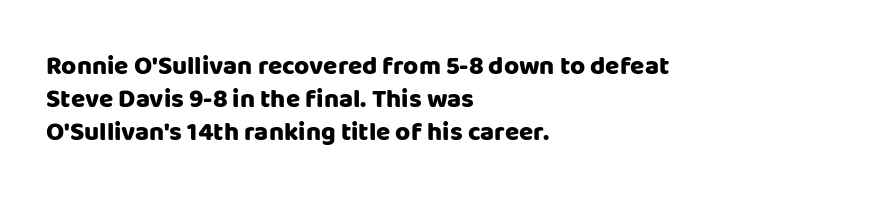
The image shows 26 px bold type, upright; set left-aligned, normal line spacing (1.27x), normal letter spacing, not underlined.
